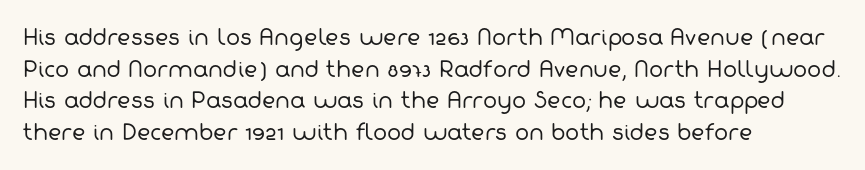
Q: Is the text bold? A: No.
Q: Is the text underlined? A: No.
Q: How is the paragraph aligned? A: Left-aligned.
Q: Is the spacing between letters normal or unusually wide? A: Normal.
Q: Is the spacing between lines tight, normal or loose? A: Normal.
